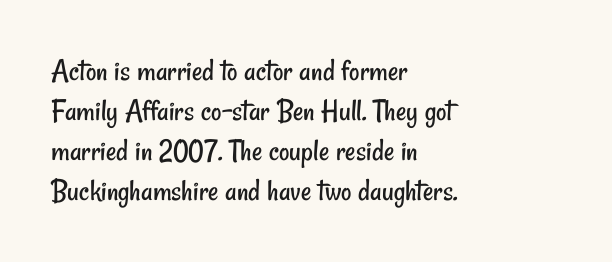
Q: Is the text bold? A: No.
Q: Is the typeface a serif or a sans-serif typeface? A: Sans-serif.
Q: Is the text underlined? A: No.
Q: How is the paragraph aligned? A: Left-aligned.
Q: Is the spacing between letters normal or unusually wide? A: Normal.
Q: Is the spacing between lines tight, normal or loose? A: Normal.
Q: Width (condensed, normal, or wide)? A: Condensed.
Q: Stroke contrast? A: Low.
Q: x-height? A: Small.
Q: Monospaced? A: No.
